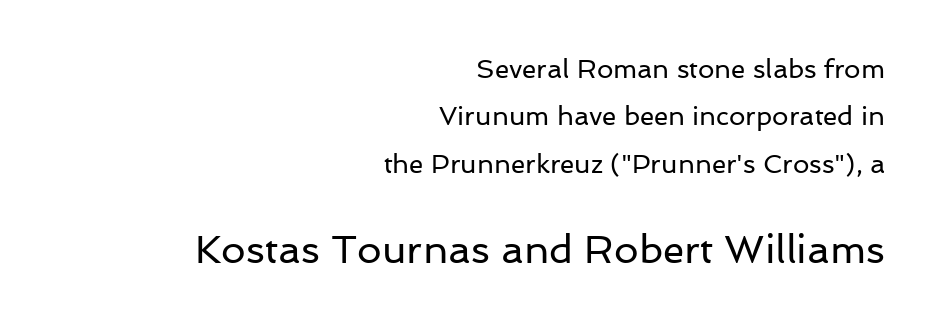
Q: Is the text bold? A: No.
Q: Is the text italic (slanted)? A: No, it is upright.
Q: Is the typeface a serif or a sans-serif typeface? A: Sans-serif.
Q: Is the text underlined? A: No.
Q: How is the paragraph aligned? A: Right-aligned.
Q: Is the spacing between letters normal or unusually wide? A: Normal.
Q: Which block of text is set in a larger size, the first (top) or the second (bottom)? A: The second (bottom) one.
Q: Width (condensed, normal, or wide)? A: Normal.
Q: Stroke contrast? A: Low.
Q: x-height? A: Medium.
Q: Monospaced? A: No.
